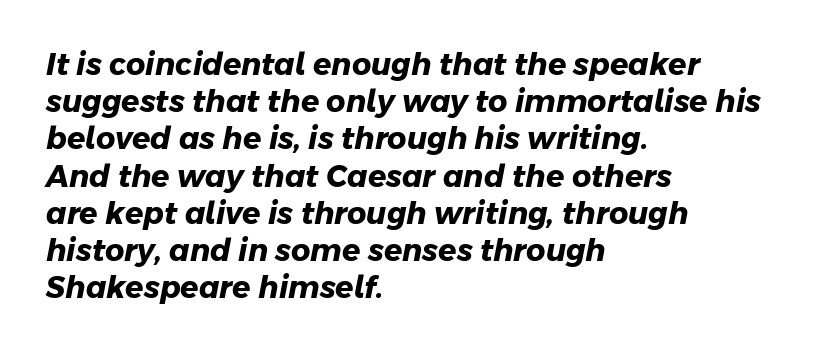
Q: Is the text bold? A: Yes.
Q: Is the typeface a serif or a sans-serif typeface? A: Sans-serif.
Q: Is the text underlined? A: No.
Q: How is the paragraph aligned? A: Left-aligned.
Q: Is the spacing between letters normal or unusually wide? A: Normal.
Q: Width (condensed, normal, or wide)? A: Normal.
Q: Stroke contrast? A: Low.
Q: x-height? A: Medium.
Q: Monospaced? A: No.
